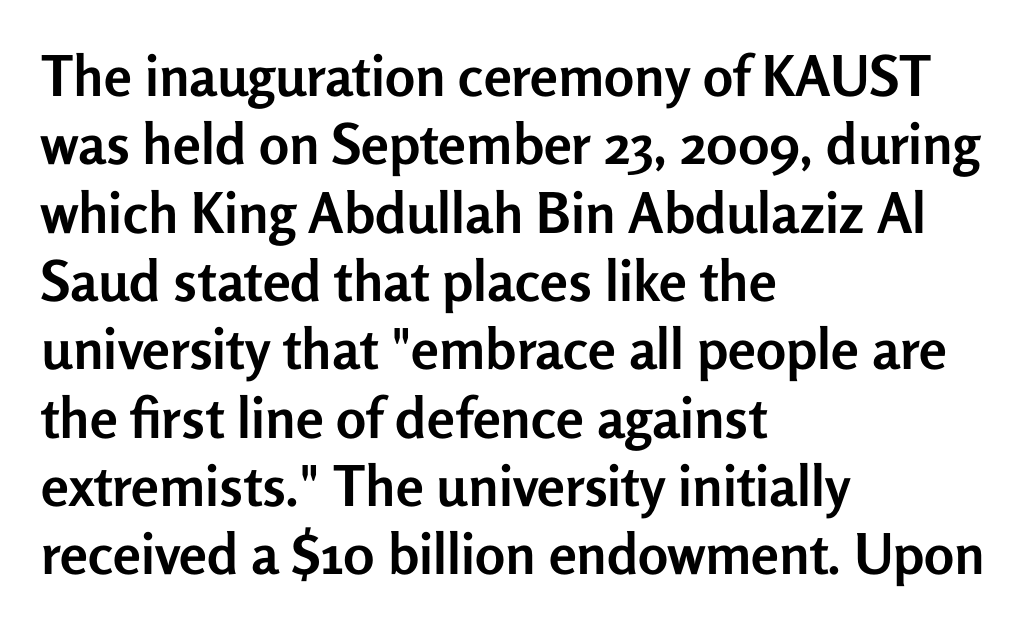
Are there feet on the stems? There aren't — it's a sans. You'd pick this weight for a headline — it's a proper bold. Proportional: the letters do not fall into vertical columns. This sample is left-justified, so line endings fall wherever the words run out. The typography opts for an upright posture over an oblique one. Honestly, there is no underline to notice here at all.
